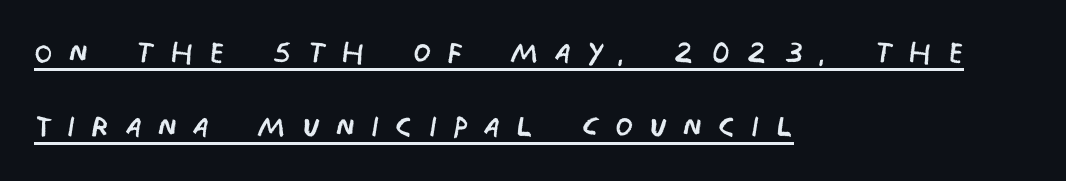
Q: Is the text bold? A: No.
Q: Is the typeface a serif or a sans-serif typeface? A: Sans-serif.
Q: Is the text underlined? A: Yes.
Q: How is the paragraph aligned? A: Left-aligned.
Q: Is the spacing between letters normal or unusually wide? A: Unusually wide.
Q: Width (condensed, normal, or wide)? A: Condensed.
Q: Stroke contrast? A: Low.
Q: x-height? A: Large.
Q: Monospaced? A: No.
